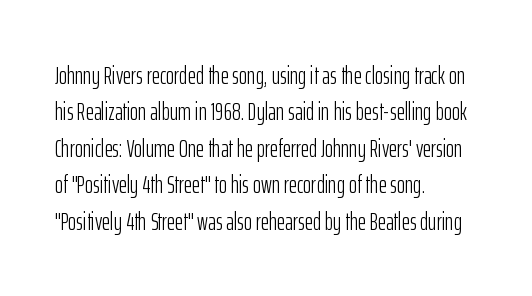
Q: Is the text bold? A: No.
Q: Is the text italic (slanted)? A: No, it is upright.
Q: Is the text underlined? A: No.
Q: How is the paragraph aligned? A: Left-aligned.
Q: Is the spacing between letters normal or unusually wide? A: Normal.
Q: Is the spacing between lines tight, normal or loose? A: Normal.
